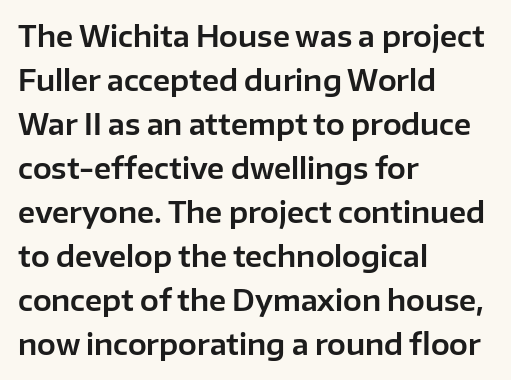
{"serif": "no", "italic": "no", "width": "normal", "stroke_contrast": "low", "x_height": "medium", "monospaced": "no", "underline": "no", "align": "left", "line_spacing": "normal", "line_spacing_ratio": 1.57, "letter_spacing": "normal", "letter_spacing_em": 0.0, "glyph_px": 28}
